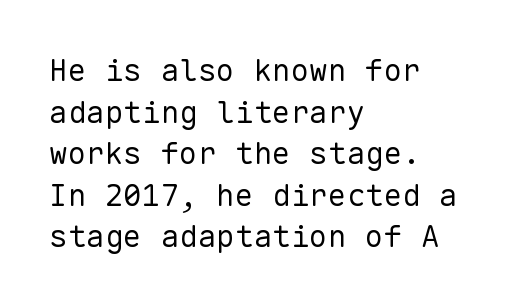
{"serif": "no", "italic": "no", "bold": "no", "weight": "regular", "width": "normal", "stroke_contrast": "low", "x_height": "medium", "monospaced": "yes", "underline": "no", "align": "left", "line_spacing": "normal", "line_spacing_ratio": 1.34, "letter_spacing": "normal", "letter_spacing_em": 0.0, "glyph_px": 31}
